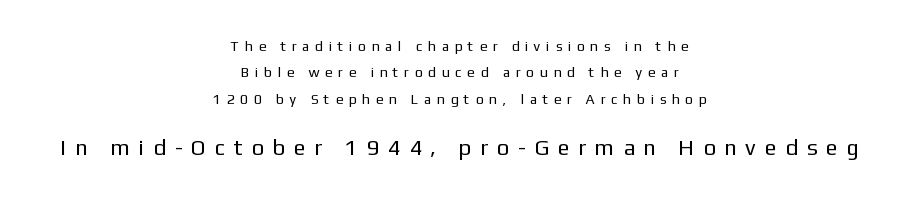
The image shows 22 px text type, upright; set centered, line spacing 1.88x, unusually wide letter spacing (+0.47 em), not underlined; the second (bottom) block is 1.57x larger.
